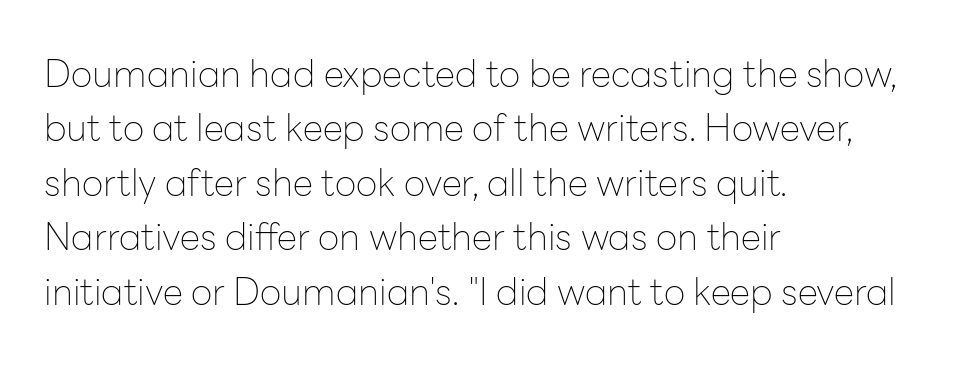
Q: Is the text bold? A: No.
Q: Is the text italic (slanted)? A: No, it is upright.
Q: Is the typeface a serif or a sans-serif typeface? A: Sans-serif.
Q: Is the text underlined? A: No.
Q: How is the paragraph aligned? A: Left-aligned.
Q: Is the spacing between letters normal or unusually wide? A: Normal.
Q: Is the spacing between lines tight, normal or loose? A: Normal.
Q: Width (condensed, normal, or wide)? A: Normal.
Q: Stroke contrast? A: Low.
Q: x-height? A: Medium.
Q: Monospaced? A: No.
